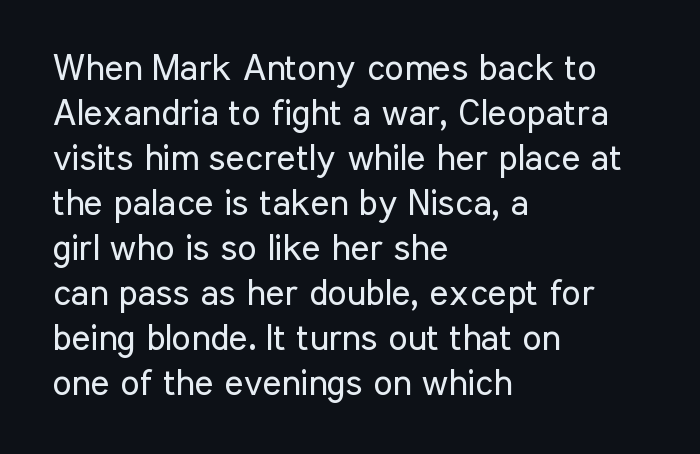
Q: Is the text bold? A: No.
Q: Is the text italic (slanted)? A: No, it is upright.
Q: Is the typeface a serif or a sans-serif typeface? A: Sans-serif.
Q: Is the text underlined? A: No.
Q: How is the paragraph aligned? A: Left-aligned.
Q: Is the spacing between letters normal or unusually wide? A: Normal.
Q: Is the spacing between lines tight, normal or loose? A: Normal.
Q: Width (condensed, normal, or wide)? A: Condensed.
Q: Stroke contrast? A: Low.
Q: x-height? A: Medium.
Q: Monospaced? A: No.
